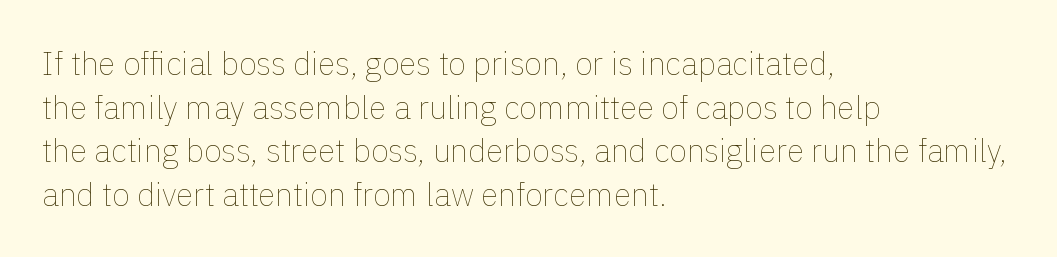
{"italic": "no", "bold": "no", "weight": "thin", "width": "normal", "x_height": "medium", "monospaced": "no", "underline": "no", "align": "left", "line_spacing": "normal", "line_spacing_ratio": 1.36, "letter_spacing": "normal", "letter_spacing_em": 0.0, "glyph_px": 32}
